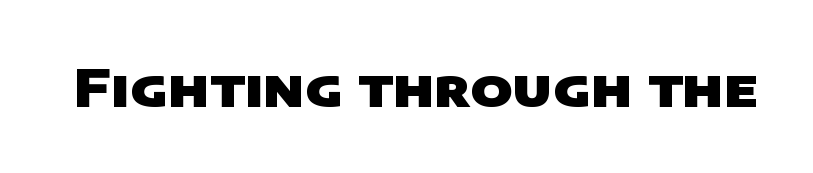
Q: Is the text bold? A: Yes.
Q: Is the typeface a serif or a sans-serif typeface? A: Sans-serif.
Q: Is the text underlined? A: No.
Q: Is the spacing between letters normal or unusually wide? A: Normal.
Q: Width (condensed, normal, or wide)? A: Wide.
Q: Stroke contrast? A: Low.
Q: x-height? A: Large.
Q: Monospaced? A: No.
